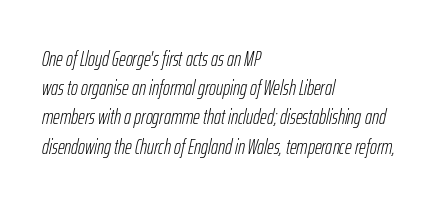
{"italic": "yes", "lean": "right", "slant_degrees": 12, "bold": "no", "underline": "no", "align": "left", "line_spacing": "normal", "line_spacing_ratio": 1.39, "letter_spacing": "normal", "letter_spacing_em": 0.0, "glyph_px": 21}
